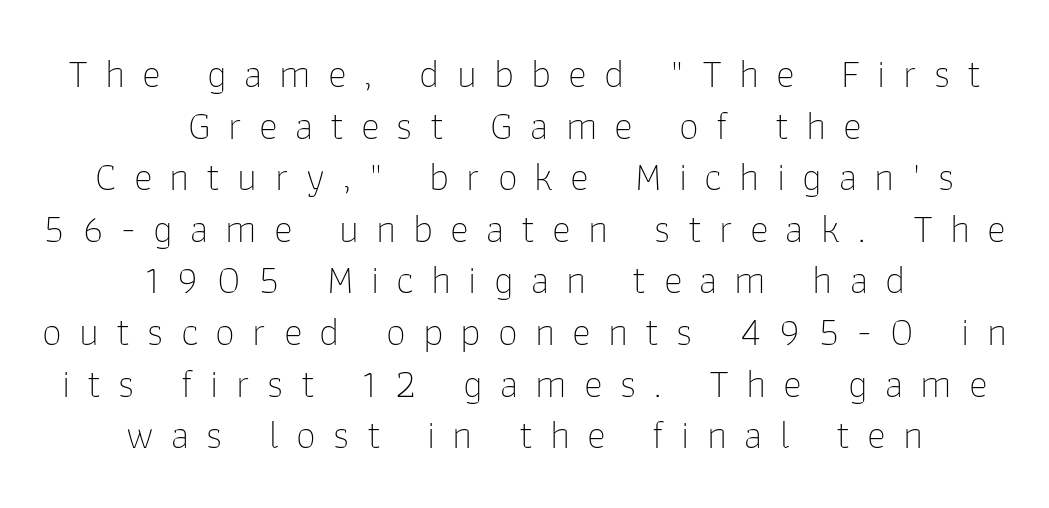
{"serif": "no", "italic": "no", "bold": "no", "weight": "thin", "width": "normal", "stroke_contrast": "low", "x_height": "medium", "monospaced": "no", "underline": "no", "align": "center", "line_spacing": "normal", "line_spacing_ratio": 1.29, "letter_spacing": "wide", "letter_spacing_em": 0.43, "glyph_px": 40}
